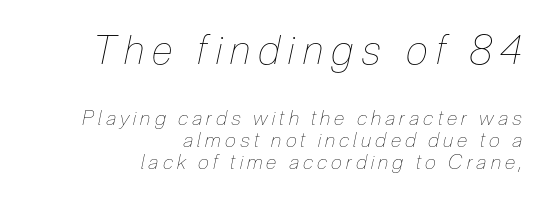
Q: Is the text bold? A: No.
Q: Is the text italic (slanted)? A: Yes, it leans right by about 12 degrees.
Q: Is the text underlined? A: No.
Q: How is the paragraph aligned? A: Right-aligned.
Q: Is the spacing between letters normal or unusually wide? A: Unusually wide.
Q: Is the spacing between lines tight, normal or loose? A: Tight.
Q: Which block of text is set in a larger size, the first (top) or the second (bottom)? A: The first (top) one.
Q: Width (condensed, normal, or wide)? A: Condensed.
Q: Stroke contrast? A: Low.
Q: x-height? A: Medium.
Q: Monospaced? A: No.
